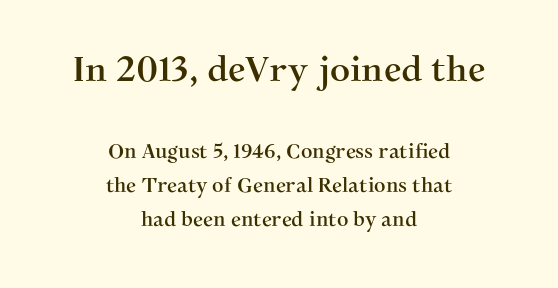
The image shows 35 px serif type, upright; set centered, line spacing 1.71x, normal letter spacing, not underlined; the first (top) block is 1.75x larger; medium stroke contrast and a medium x-height.
